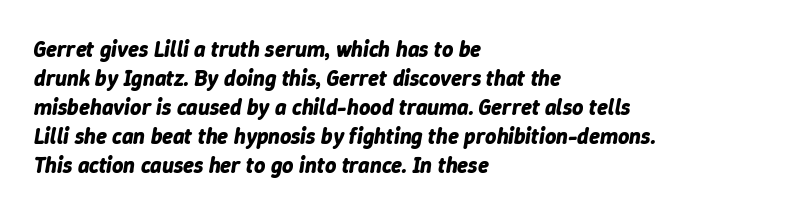
The image shows 22 px bold type, italic (leaning right); set left-aligned, normal line spacing (1.32x), normal letter spacing, not underlined.
